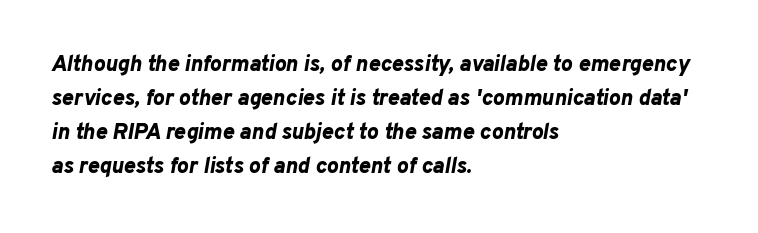
{"italic": "yes", "lean": "right", "slant_degrees": 10, "bold": "yes", "underline": "no", "align": "left", "line_spacing": "normal", "line_spacing_ratio": 1.54, "letter_spacing": "normal", "letter_spacing_em": 0.0, "glyph_px": 22}
